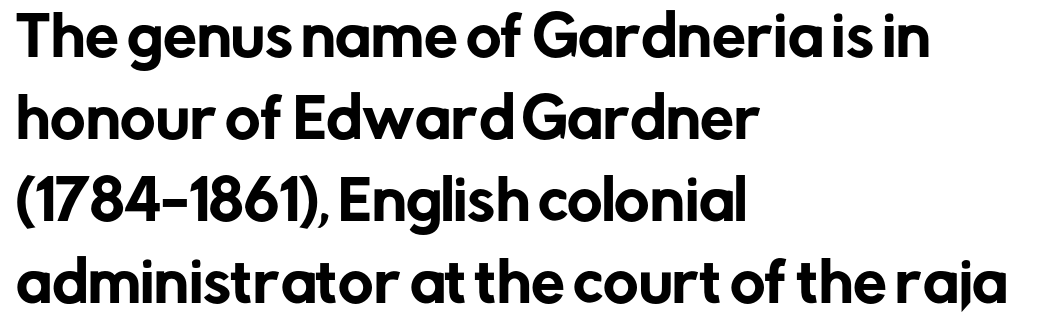
{"serif": "no", "italic": "no", "width": "normal", "stroke_contrast": "low", "x_height": "medium", "monospaced": "no", "underline": "no", "align": "left", "line_spacing": "normal", "line_spacing_ratio": 1.52, "letter_spacing": "normal", "letter_spacing_em": 0.0, "glyph_px": 54}
